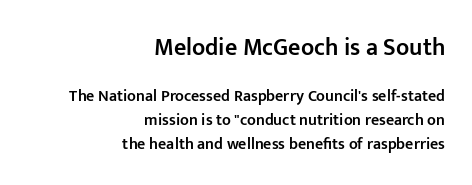
Q: Is the text bold? A: Semi-bold.
Q: Is the text italic (slanted)? A: No, it is upright.
Q: Is the text underlined? A: No.
Q: How is the paragraph aligned? A: Right-aligned.
Q: Is the spacing between letters normal or unusually wide? A: Normal.
Q: Is the spacing between lines tight, normal or loose? A: Normal.
Q: Which block of text is set in a larger size, the first (top) or the second (bottom)? A: The first (top) one.
